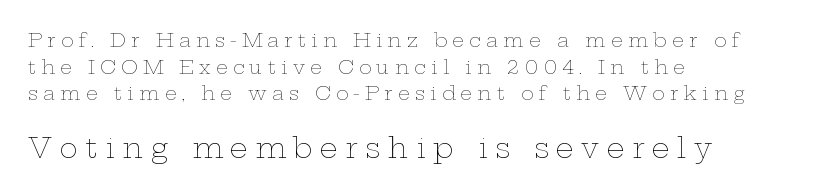
{"italic": "no", "bold": "no", "weight": "thin", "width": "wide", "stroke_contrast": "low", "x_height": "medium", "monospaced": "no", "underline": "no", "align": "left", "line_spacing": "normal", "line_spacing_ratio": 1.4, "letter_spacing": "wide", "letter_spacing_em": 0.27, "larger_block": "second", "size_ratio": 1.47, "glyph_px": 28}
